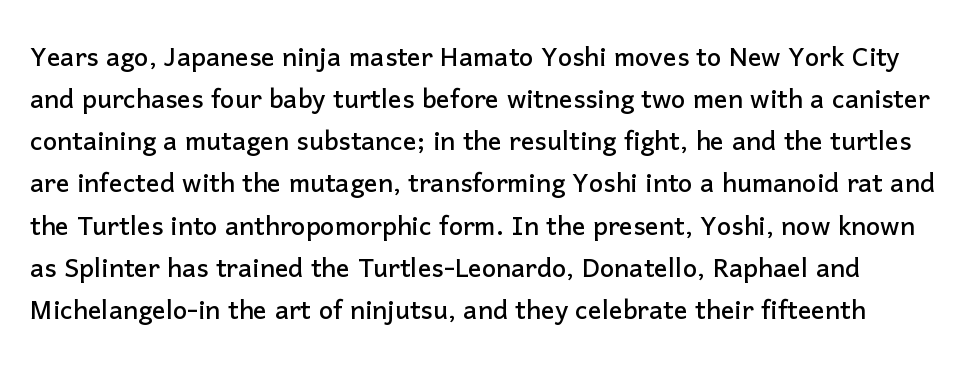
{"serif": "no", "italic": "no", "width": "normal", "stroke_contrast": "low", "x_height": "medium", "monospaced": "no", "underline": "no", "line_spacing_ratio": 1.24, "letter_spacing": "normal", "letter_spacing_em": 0.0, "glyph_px": 34}
